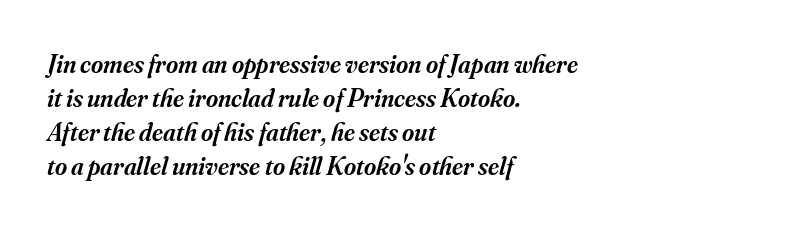
Line spacing here is normal. Firm but not heavy-handed strokes: this text is semibold. Left-aligned paragraph, ragged on the right. What stands out about the letter spacing? Nothing — it is the standard amount. Anything drawn beneath the words? Only blank space.
